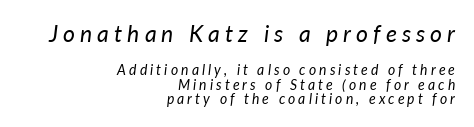
Q: Is the text bold? A: No.
Q: Is the text italic (slanted)? A: Yes, it leans right by about 7 degrees.
Q: Is the text underlined? A: No.
Q: How is the paragraph aligned? A: Right-aligned.
Q: Is the spacing between letters normal or unusually wide? A: Unusually wide.
Q: Is the spacing between lines tight, normal or loose? A: Tight.
Q: Which block of text is set in a larger size, the first (top) or the second (bottom)? A: The first (top) one.
